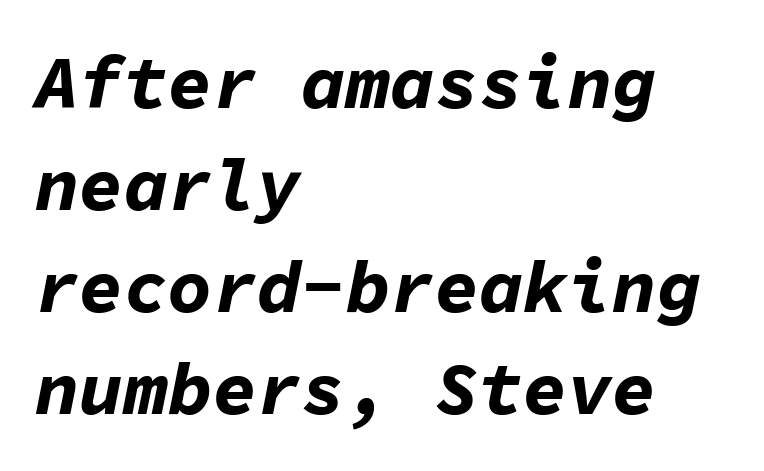
The image shows 74 px bold type, italic (leaning right), monospaced; set left-aligned, normal line spacing (1.38x), normal letter spacing, not underlined; low stroke contrast and a medium x-height.
